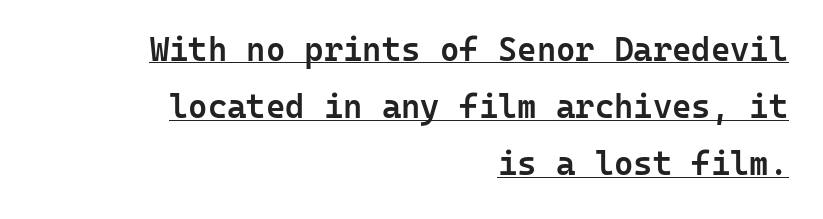
Q: Is the text bold? A: Semi-bold.
Q: Is the text italic (slanted)? A: No, it is upright.
Q: Is the typeface a serif or a sans-serif typeface? A: Sans-serif.
Q: Is the text underlined? A: Yes.
Q: How is the paragraph aligned? A: Right-aligned.
Q: Is the spacing between letters normal or unusually wide? A: Normal.
Q: Width (condensed, normal, or wide)? A: Normal.
Q: Stroke contrast? A: Low.
Q: x-height? A: Medium.
Q: Monospaced? A: Yes.
